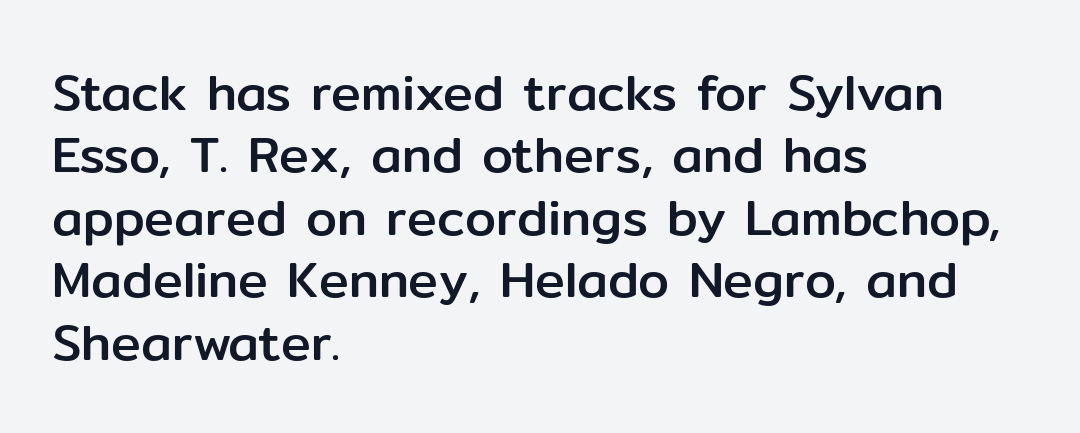
Q: Is the text italic (slanted)? A: No, it is upright.
Q: Is the typeface a serif or a sans-serif typeface? A: Sans-serif.
Q: Is the text underlined? A: No.
Q: How is the paragraph aligned? A: Left-aligned.
Q: Is the spacing between letters normal or unusually wide? A: Normal.
Q: Is the spacing between lines tight, normal or loose? A: Normal.
Q: Width (condensed, normal, or wide)? A: Normal.
Q: Stroke contrast? A: Low.
Q: x-height? A: Medium.
Q: Monospaced? A: No.
